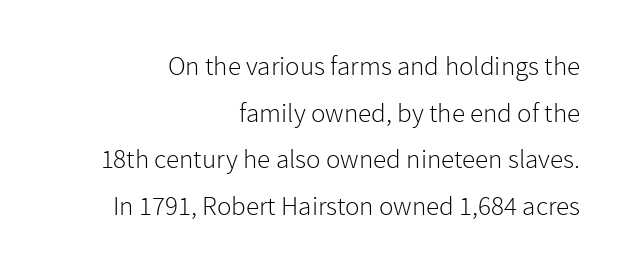
One-word summary of the alignment: right. The font's upright variant was chosen for this text. Stems and bowls with no extra thickness — not bold. What stands out about the letter spacing? Nothing — it is the standard amount.
